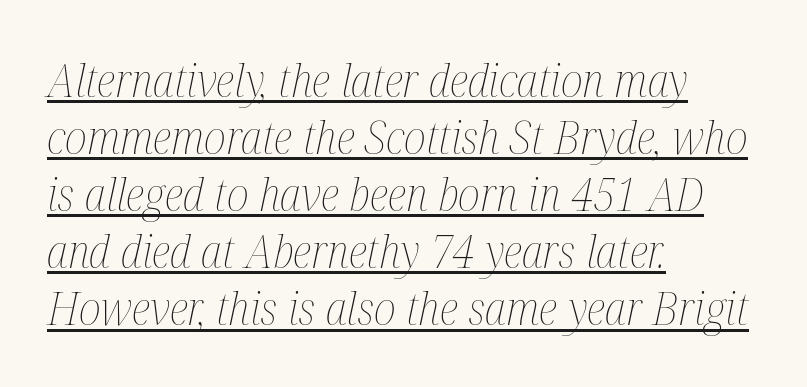
{"italic": "yes", "lean": "right", "slant_degrees": 12, "bold": "no", "weight": "thin", "width": "condensed", "stroke_contrast": "medium", "x_height": "medium", "monospaced": "no", "underline": "yes", "align": "left", "line_spacing_ratio": 1.24, "letter_spacing": "normal", "letter_spacing_em": 0.0, "glyph_px": 46}
